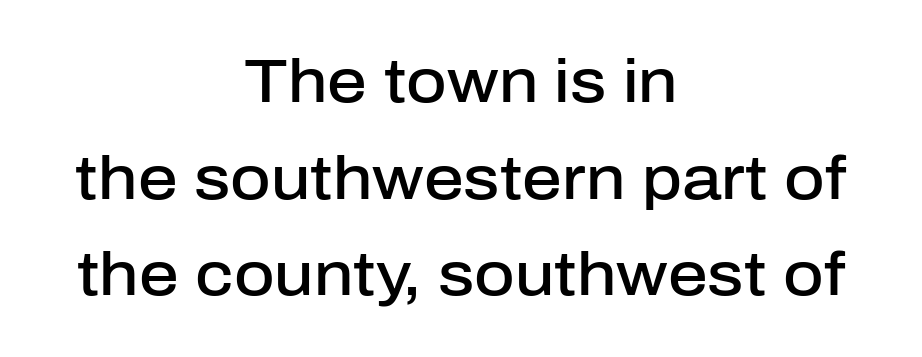
{"serif": "no", "italic": "no", "bold": "semi", "weight": "semibold", "width": "normal", "stroke_contrast": "low", "x_height": "medium", "monospaced": "no", "underline": "no", "align": "center", "line_spacing": "normal", "line_spacing_ratio": 1.56, "letter_spacing": "normal", "letter_spacing_em": 0.0, "glyph_px": 62}
